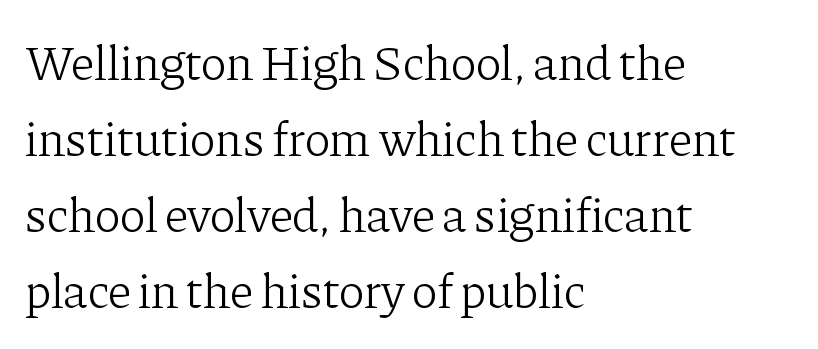
Q: Is the text bold? A: No.
Q: Is the text italic (slanted)? A: No, it is upright.
Q: Is the typeface a serif or a sans-serif typeface? A: Serif.
Q: Is the text underlined? A: No.
Q: How is the paragraph aligned? A: Left-aligned.
Q: Is the spacing between letters normal or unusually wide? A: Normal.
Q: Is the spacing between lines tight, normal or loose? A: Normal.
Q: Width (condensed, normal, or wide)? A: Normal.
Q: Stroke contrast? A: Low.
Q: x-height? A: Medium.
Q: Monospaced? A: No.
